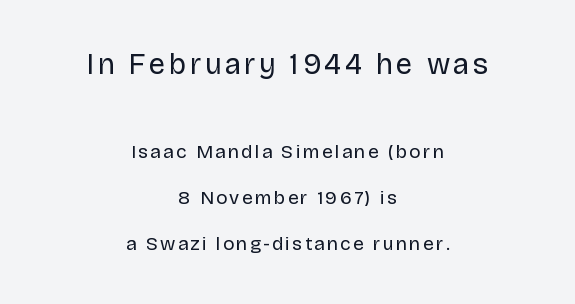
{"serif": "no", "italic": "no", "bold": "no", "weight": "regular", "width": "normal", "stroke_contrast": "low", "x_height": "large", "monospaced": "no", "underline": "no", "align": "center", "line_spacing": "loose", "line_spacing_ratio": 2.42, "larger_block": "first", "size_ratio": 1.53, "glyph_px": 29}
